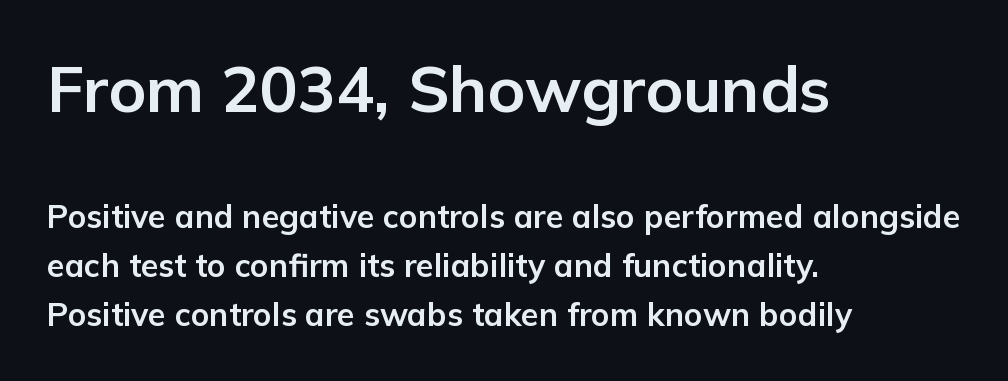
Q: Is the text bold? A: Yes.
Q: Is the text italic (slanted)? A: No, it is upright.
Q: Is the typeface a serif or a sans-serif typeface? A: Sans-serif.
Q: Is the text underlined? A: No.
Q: How is the paragraph aligned? A: Left-aligned.
Q: Is the spacing between letters normal or unusually wide? A: Normal.
Q: Is the spacing between lines tight, normal or loose? A: Normal.
Q: Which block of text is set in a larger size, the first (top) or the second (bottom)? A: The first (top) one.
Q: Width (condensed, normal, or wide)? A: Normal.
Q: Stroke contrast? A: Low.
Q: x-height? A: Medium.
Q: Monospaced? A: No.
